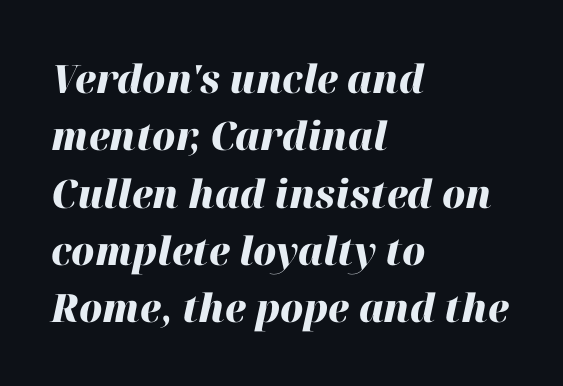
The image shows 39 px heavy type, italic (leaning right); set left-aligned, normal line spacing (1.47x), normal letter spacing, not underlined; high stroke contrast and a medium x-height.
